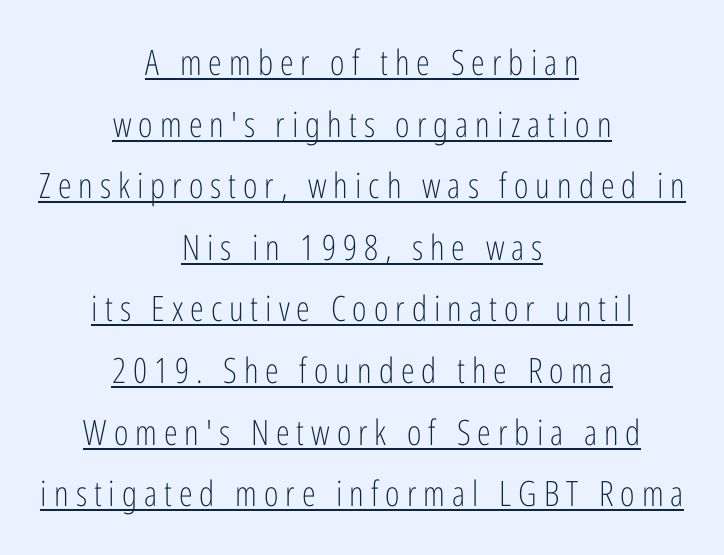
Q: Is the text bold? A: No.
Q: Is the text italic (slanted)? A: No, it is upright.
Q: Is the typeface a serif or a sans-serif typeface? A: Sans-serif.
Q: Is the text underlined? A: Yes.
Q: How is the paragraph aligned? A: Centered.
Q: Is the spacing between letters normal or unusually wide? A: Unusually wide.
Q: Width (condensed, normal, or wide)? A: Condensed.
Q: Stroke contrast? A: Low.
Q: x-height? A: Medium.
Q: Monospaced? A: No.
